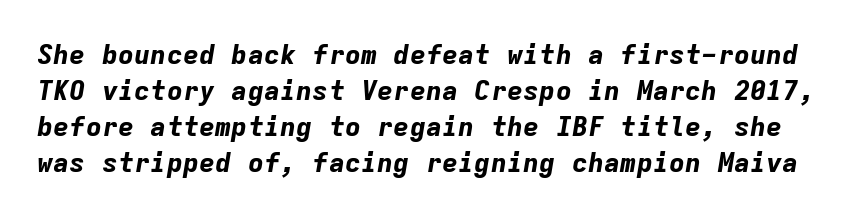
The image shows 27 px bold type, italic (leaning right); set normal line spacing (1.33x), normal letter spacing, not underlined.
